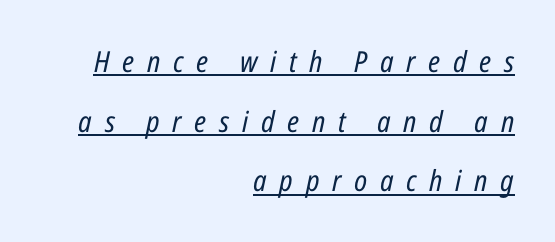
Q: Is the text bold? A: No.
Q: Is the text italic (slanted)? A: Yes, it leans right by about 12 degrees.
Q: Is the text underlined? A: Yes.
Q: How is the paragraph aligned? A: Right-aligned.
Q: Is the spacing between letters normal or unusually wide? A: Unusually wide.
Q: Is the spacing between lines tight, normal or loose? A: Loose.
Q: Width (condensed, normal, or wide)? A: Condensed.
Q: Stroke contrast? A: Low.
Q: x-height? A: Medium.
Q: Monospaced? A: No.
